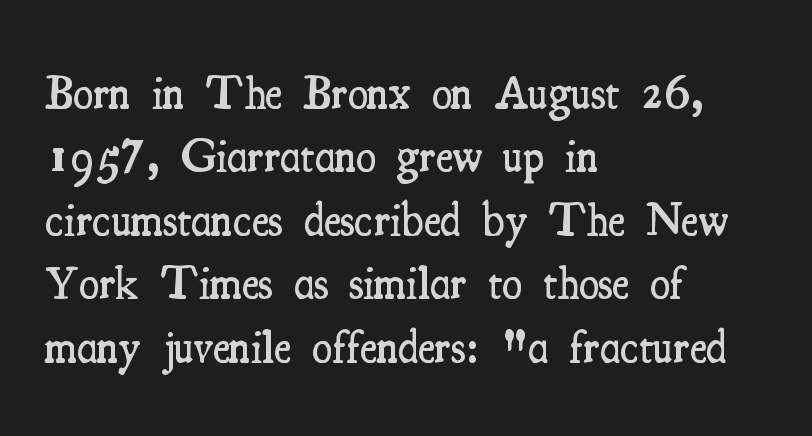
Q: Is the text bold? A: Semi-bold.
Q: Is the text italic (slanted)? A: No, it is upright.
Q: Is the typeface a serif or a sans-serif typeface? A: Serif.
Q: Is the text underlined? A: No.
Q: How is the paragraph aligned? A: Left-aligned.
Q: Is the spacing between letters normal or unusually wide? A: Normal.
Q: Is the spacing between lines tight, normal or loose? A: Normal.
Q: Width (condensed, normal, or wide)? A: Condensed.
Q: Stroke contrast? A: Medium.
Q: x-height? A: Small.
Q: Monospaced? A: No.
